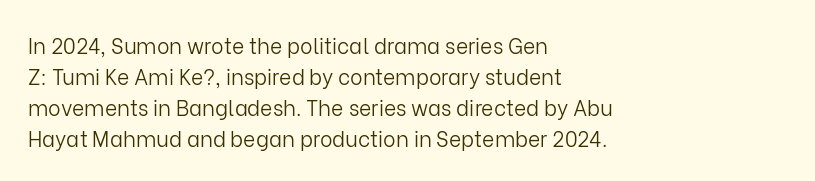
If you drew a line through each stem, it would be perfectly vertical. Leftover space on each line is placed entirely after the last word. The vertical gap from one line to the next is medium. The specimen omits any rule beneath the text block's lines.
